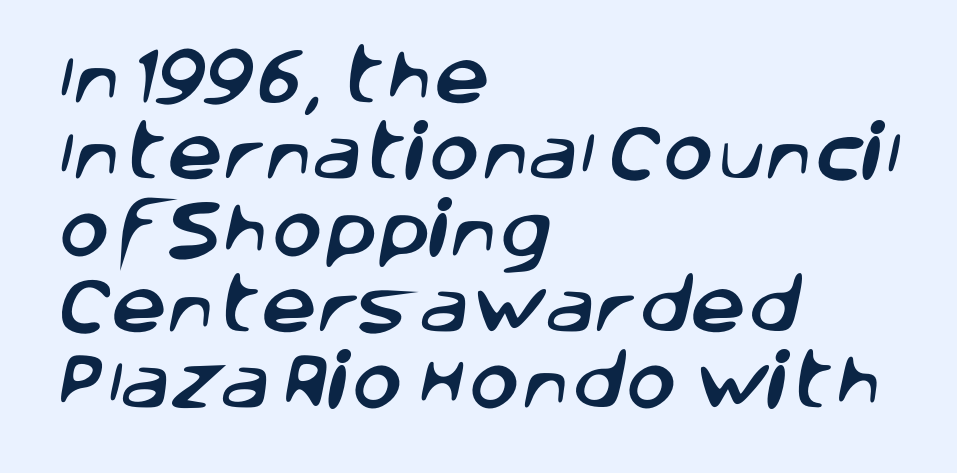
The image shows 62 px sans-serif type; set left-aligned, line spacing 1.23x, normal letter spacing, not underlined; low stroke contrast and a large x-height.
